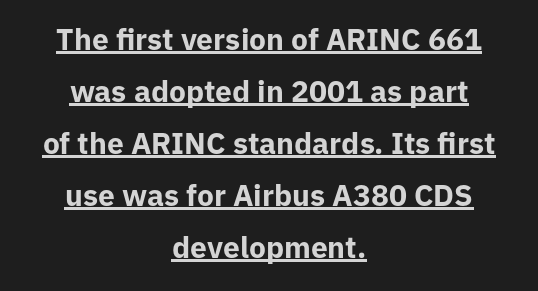
Nothing unusual about the tracking: characters are spaced as the font intends. The setting favours the middle, as headings and verse often do. You can see a thin bar hugging the bottom of the glyphs. Characters remain perfectly vertical along every line. Check where the strokes stop: nothing finishes them off — pure sans.
